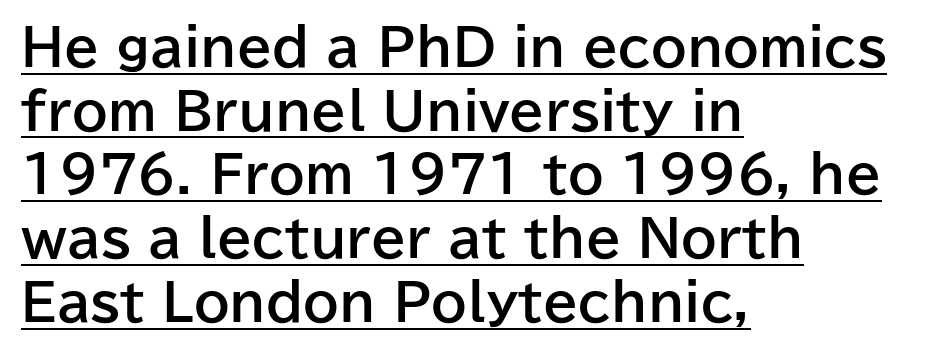
The image shows 51 px bold sans-serif type, upright; set left-aligned, normal line spacing (1.25x), normal letter spacing, underlined; low stroke contrast and a medium x-height.
